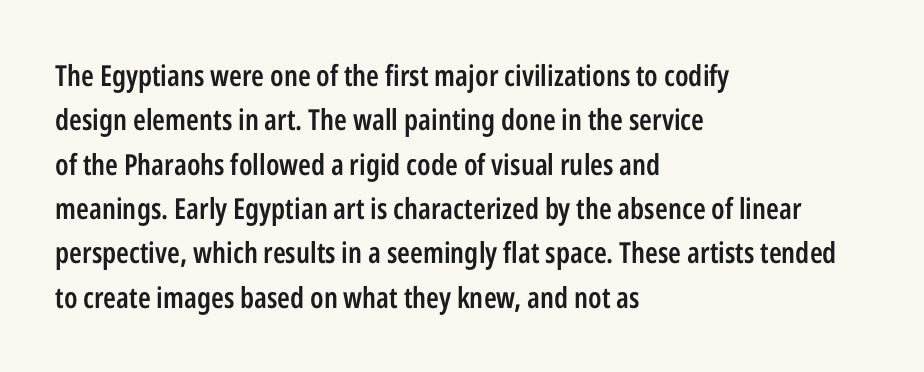
Q: Is the text bold? A: Semi-bold.
Q: Is the text italic (slanted)? A: No, it is upright.
Q: Is the typeface a serif or a sans-serif typeface? A: Sans-serif.
Q: Is the text underlined? A: No.
Q: How is the paragraph aligned? A: Left-aligned.
Q: Is the spacing between letters normal or unusually wide? A: Normal.
Q: Is the spacing between lines tight, normal or loose? A: Normal.
Q: Width (condensed, normal, or wide)? A: Condensed.
Q: Stroke contrast? A: Low.
Q: x-height? A: Medium.
Q: Monospaced? A: No.
